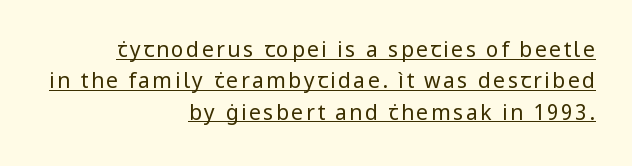
{"italic": "no", "bold": "no", "underline": "yes", "align": "right", "line_spacing": "normal", "line_spacing_ratio": 1.49, "glyph_px": 21}
